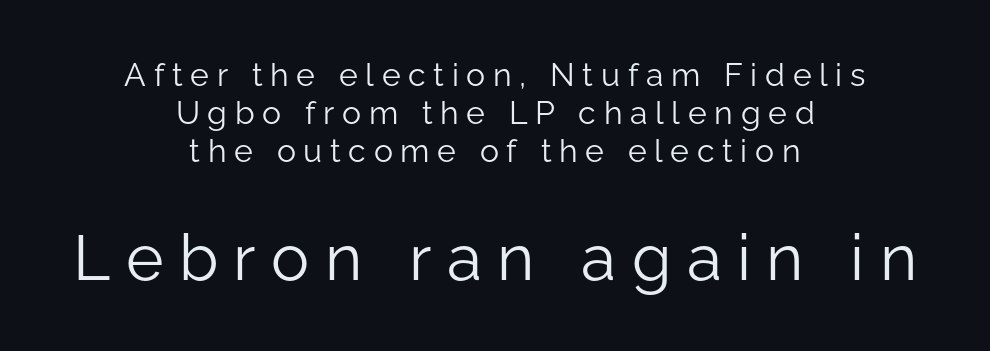
The image shows 64 px light sans-serif type, upright; set centered, line spacing 1.18x, unusually wide letter spacing (+0.24 em), not underlined; the second (bottom) block is 2.0x larger; low stroke contrast and a medium x-height.
